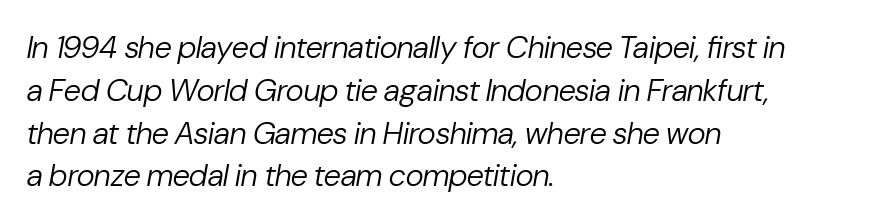
The letters are slanted; this is an italic face. No letter is thick-stroked: the sample isn't bold. The lines are quadded left. Do the characters align in a grid? No, the font is proportional.
